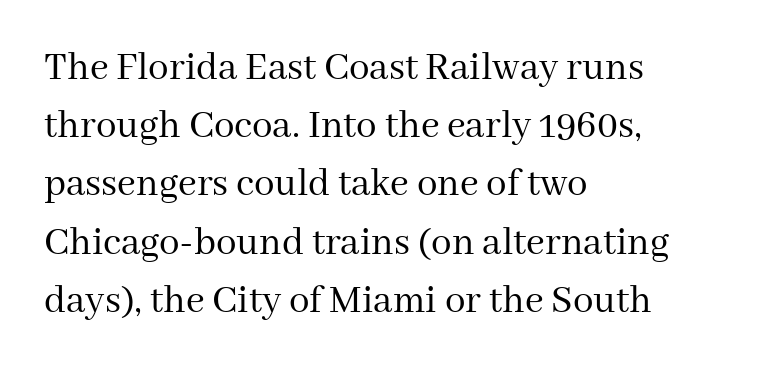
You could not count columns in this text — the font is proportionally spaced. These glyphs show unthickened strokes, regular width or finer. Whoever set this chose a conventional vertical rhythm. Posture: upright roman. The compositor pushed each line to the left boundary.
